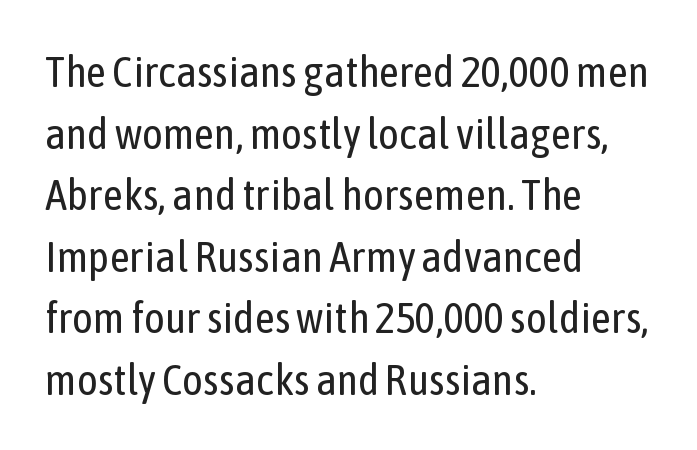
{"serif": "no", "italic": "no", "bold": "no", "weight": "regular", "width": "condensed", "stroke_contrast": "low", "x_height": "medium", "monospaced": "no", "underline": "no", "align": "left", "line_spacing": "normal", "line_spacing_ratio": 1.4, "letter_spacing": "normal", "letter_spacing_em": 0.0, "glyph_px": 44}
